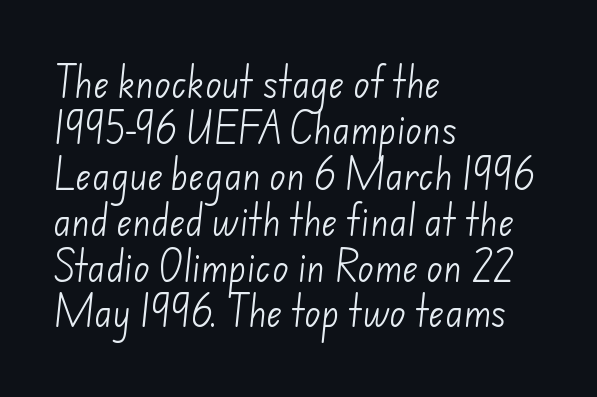
{"serif": "no", "bold": "no", "weight": "light", "width": "normal", "stroke_contrast": "low", "x_height": "small", "monospaced": "no", "underline": "no", "align": "left", "line_spacing": "normal", "line_spacing_ratio": 1.35, "letter_spacing": "normal", "letter_spacing_em": 0.0, "glyph_px": 34}
